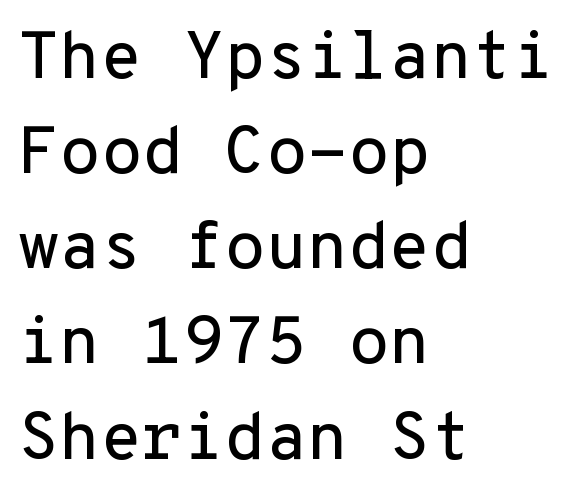
Decoration check: the copy has no underline. Characters follow at the spacing the type designer built in. The characters display no serif detailing; their extremities are plain. Do the letters lean? They stand straight. Evenly set lines give the paragraph a standard silhouette.
